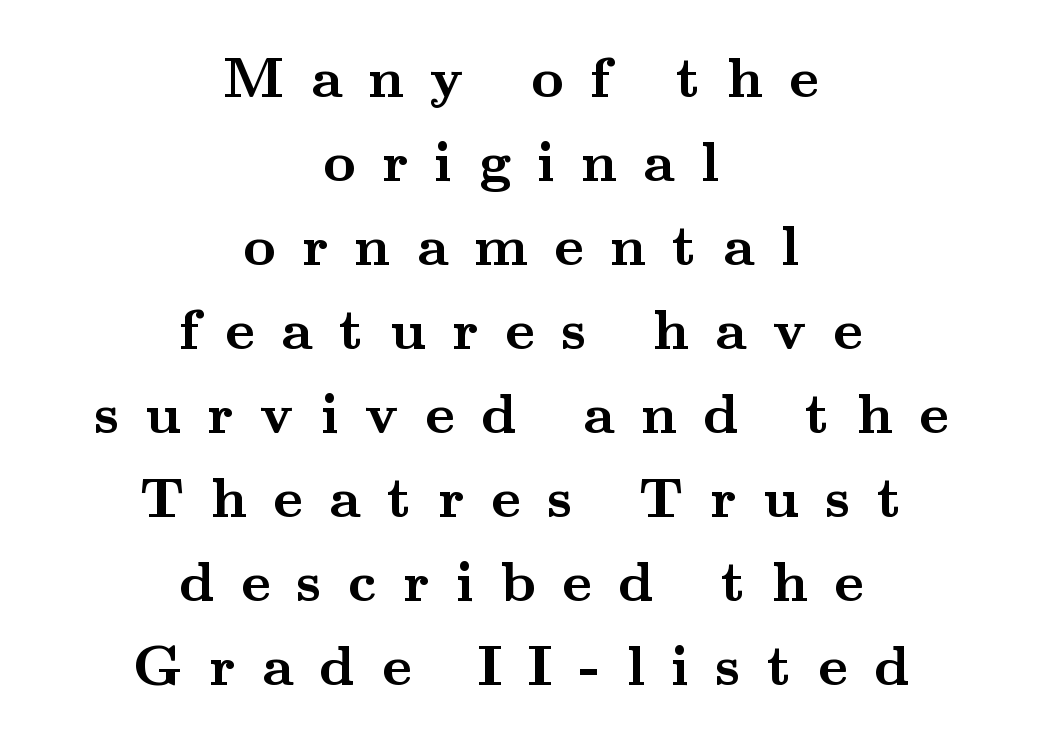
{"serif": "yes", "italic": "no", "bold": "yes", "weight": "semibold", "width": "wide", "stroke_contrast": "medium", "x_height": "small", "monospaced": "no", "underline": "no", "align": "center", "line_spacing": "normal", "line_spacing_ratio": 1.5, "letter_spacing": "wide", "letter_spacing_em": 0.47, "glyph_px": 56}
